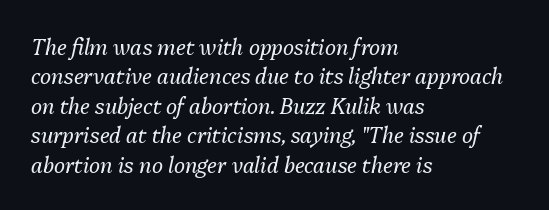
The image shows 21 px text type, italic (leaning right); set left-aligned, normal line spacing (1.4x), normal letter spacing, not underlined.
